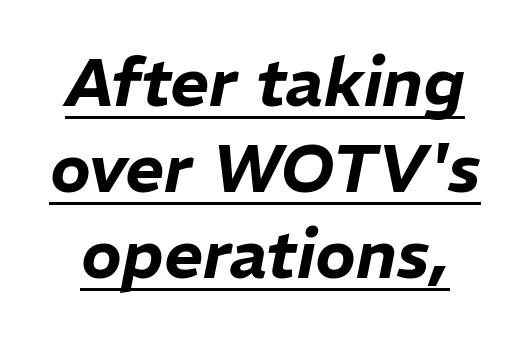
{"italic": "yes", "lean": "right", "slant_degrees": 11, "width": "normal", "stroke_contrast": "low", "x_height": "medium", "monospaced": "no", "underline": "yes", "line_spacing": "normal", "line_spacing_ratio": 1.28, "letter_spacing": "normal", "letter_spacing_em": 0.0, "glyph_px": 67}
